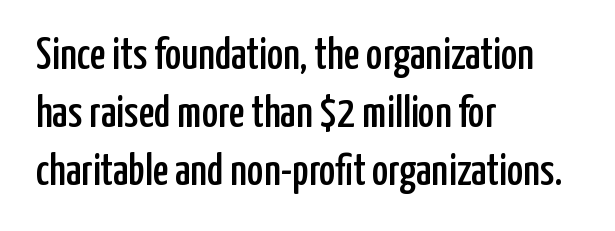
{"serif": "no", "italic": "no", "width": "condensed", "stroke_contrast": "low", "x_height": "medium", "monospaced": "no", "underline": "no", "align": "left", "line_spacing": "normal", "line_spacing_ratio": 1.32, "letter_spacing": "normal", "letter_spacing_em": 0.0, "glyph_px": 44}
